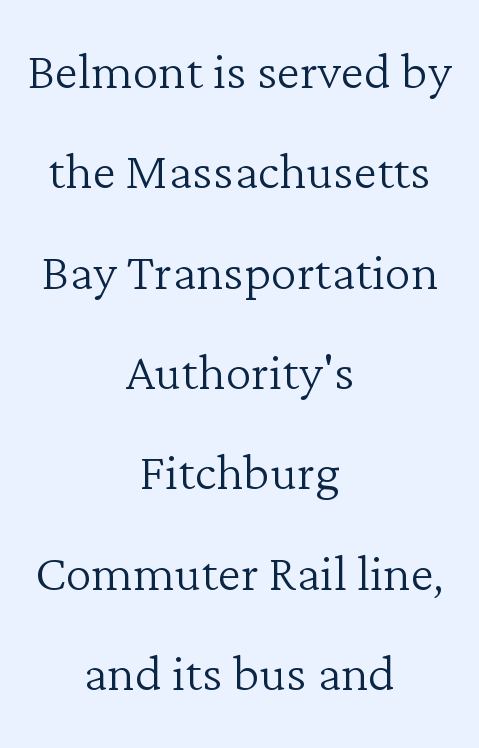
The image shows 66 px light serif type, upright; set centered, normal line spacing (1.52x), normal letter spacing, not underlined; low stroke contrast and a medium x-height.
